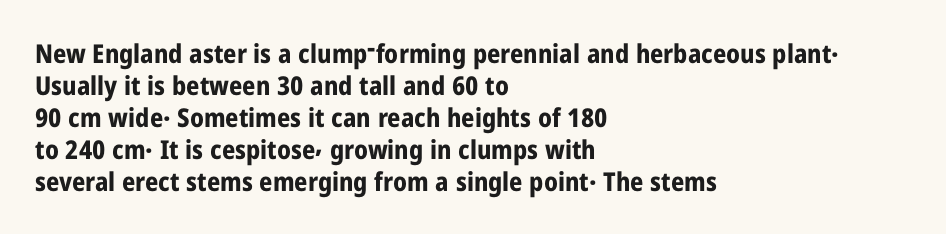
{"italic": "no", "bold": "yes", "underline": "no", "align": "left", "line_spacing_ratio": 1.23, "letter_spacing": "normal", "letter_spacing_em": 0.0, "glyph_px": 26}
